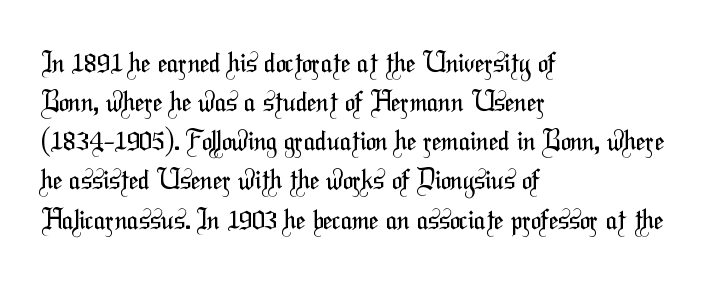
Q: Is the text bold? A: No.
Q: Is the text underlined? A: No.
Q: How is the paragraph aligned? A: Left-aligned.
Q: Is the spacing between letters normal or unusually wide? A: Normal.
Q: Is the spacing between lines tight, normal or loose? A: Normal.
